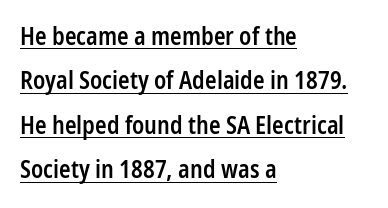
The rag falls on the right side of this text block. Notice how the stems are strictly vertical — no italics here. These lines keep a tight, regular rhythm from letter to letter. Set as a demibold, roughly 600 on the weight scale. Underline: present.
